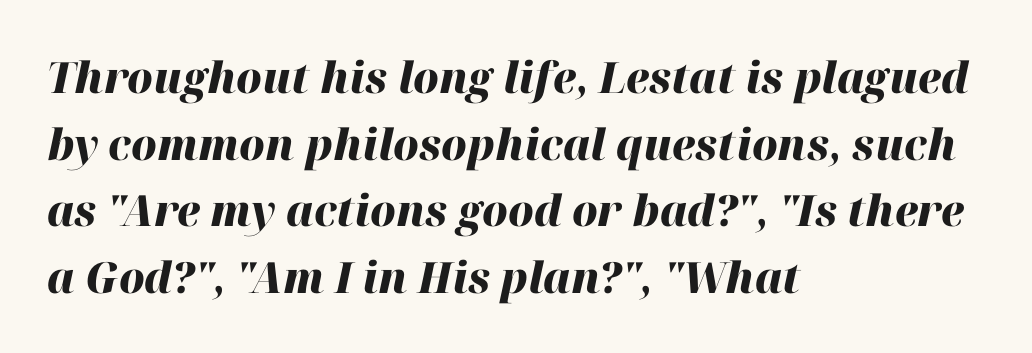
{"italic": "yes", "lean": "right", "slant_degrees": 12, "bold": "yes", "weight": "heavy", "width": "normal", "stroke_contrast": "high", "x_height": "medium", "monospaced": "no", "underline": "no", "align": "left", "line_spacing": "normal", "line_spacing_ratio": 1.55, "letter_spacing": "normal", "letter_spacing_em": 0.0, "glyph_px": 43}
